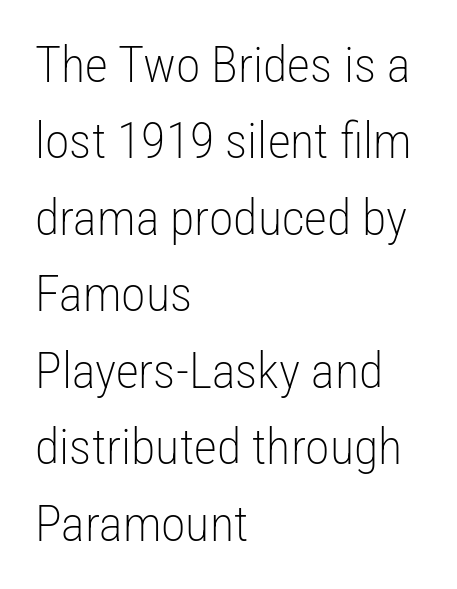
{"serif": "no", "italic": "no", "bold": "no", "weight": "light", "width": "condensed", "stroke_contrast": "low", "x_height": "medium", "monospaced": "no", "underline": "no", "align": "left", "line_spacing": "normal", "line_spacing_ratio": 1.53, "letter_spacing": "normal", "letter_spacing_em": 0.0, "glyph_px": 50}
